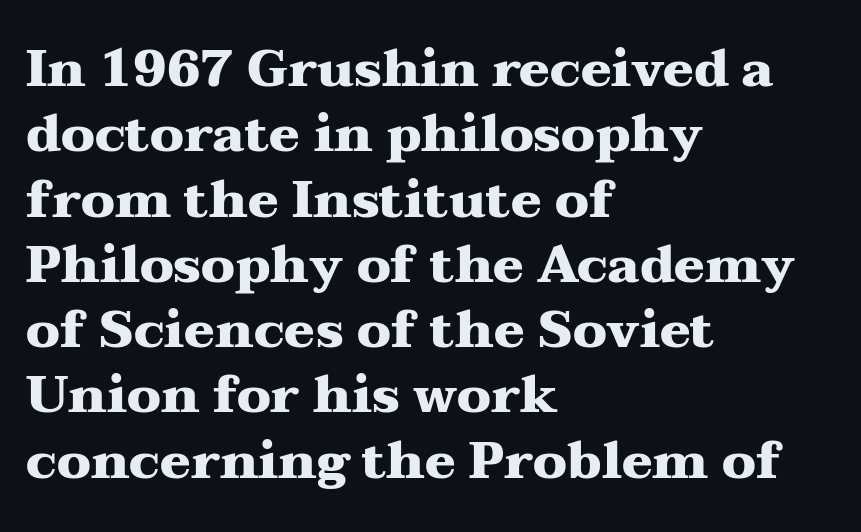
Rendered with straight, roman letterforms. The face used here is proportionally spaced, like ordinary book or web type. Decoration check: the copy has no underline. The sample has been set heavy, in full bold. One glance says typical: line gaps are just what's usual. Which margin do the lines hug? The left one — the right edge is uneven.
